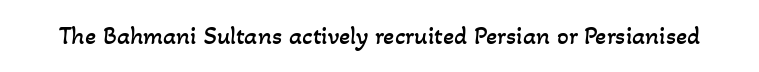
Q: Is the text bold? A: No.
Q: Is the text underlined? A: No.
Q: Is the spacing between letters normal or unusually wide? A: Normal.
